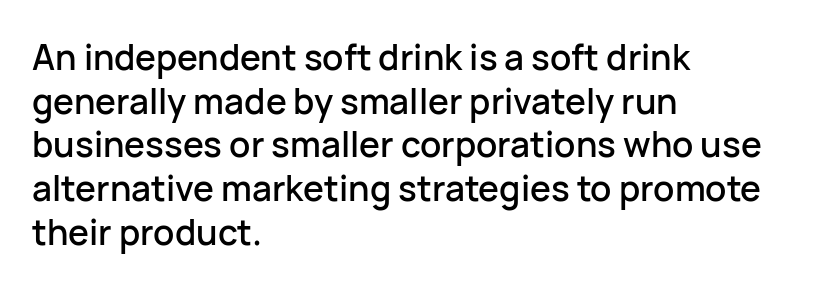
Q: Is the text italic (slanted)? A: No, it is upright.
Q: Is the typeface a serif or a sans-serif typeface? A: Sans-serif.
Q: Is the text underlined? A: No.
Q: How is the paragraph aligned? A: Left-aligned.
Q: Is the spacing between letters normal or unusually wide? A: Normal.
Q: Is the spacing between lines tight, normal or loose? A: Normal.
Q: Width (condensed, normal, or wide)? A: Normal.
Q: Stroke contrast? A: Low.
Q: x-height? A: Medium.
Q: Monospaced? A: No.
